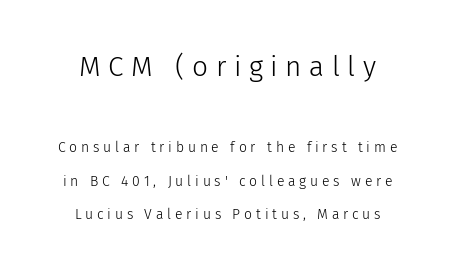
{"serif": "no", "italic": "no", "bold": "no", "weight": "light", "width": "normal", "stroke_contrast": "low", "x_height": "medium", "monospaced": "no", "underline": "no", "line_spacing": "loose", "line_spacing_ratio": 2.39, "letter_spacing": "wide", "letter_spacing_em": 0.27, "larger_block": "first", "size_ratio": 2.0, "glyph_px": 28}
